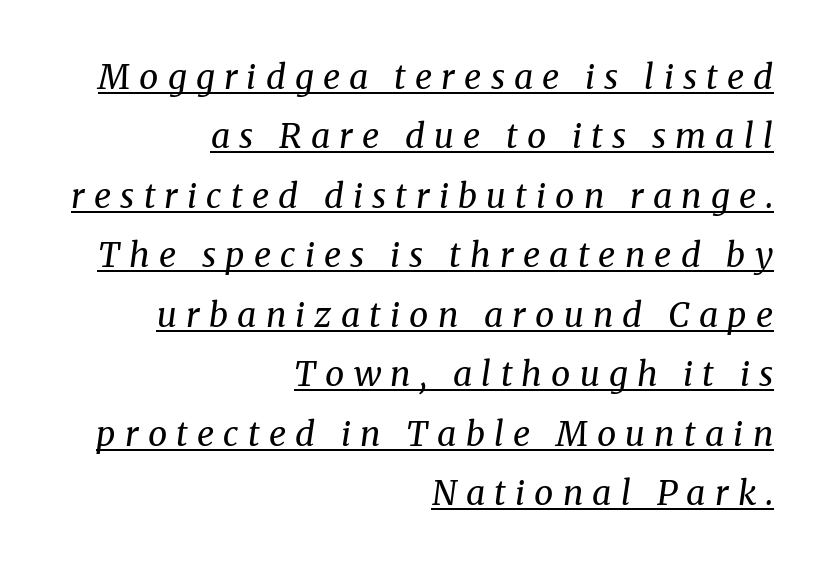
Q: Is the text bold? A: No.
Q: Is the text italic (slanted)? A: Yes, it leans right by about 8 degrees.
Q: Is the typeface a serif or a sans-serif typeface? A: Serif.
Q: Is the text underlined? A: Yes.
Q: How is the paragraph aligned? A: Right-aligned.
Q: Is the spacing between letters normal or unusually wide? A: Unusually wide.
Q: Width (condensed, normal, or wide)? A: Normal.
Q: Stroke contrast? A: Medium.
Q: x-height? A: Medium.
Q: Monospaced? A: No.
